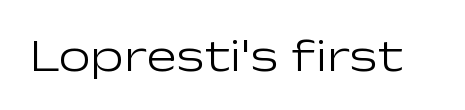
The weight tops out at a normal text grade. Rule under the text: the space is simply empty. The tracking reads as untouched default to a designer's eye. You can tell it's not italic because the verticals are truly vertical. A typesetter would label this face a sans. The rendering uses natural spacing where letterforms have individual widths.
